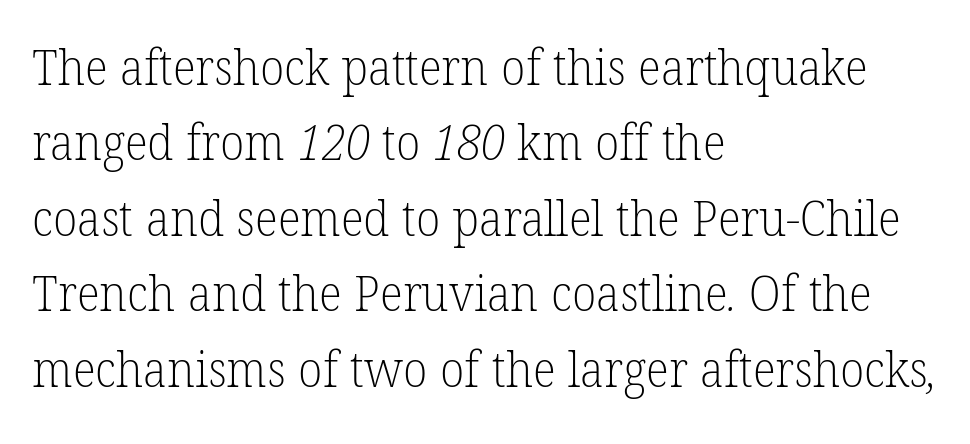
Q: Is the text bold? A: No.
Q: Is the typeface a serif or a sans-serif typeface? A: Serif.
Q: Is the text underlined? A: No.
Q: How is the paragraph aligned? A: Left-aligned.
Q: Is the spacing between letters normal or unusually wide? A: Normal.
Q: Is the spacing between lines tight, normal or loose? A: Normal.
Q: Width (condensed, normal, or wide)? A: Normal.
Q: Stroke contrast? A: Low.
Q: x-height? A: Medium.
Q: Monospaced? A: No.
